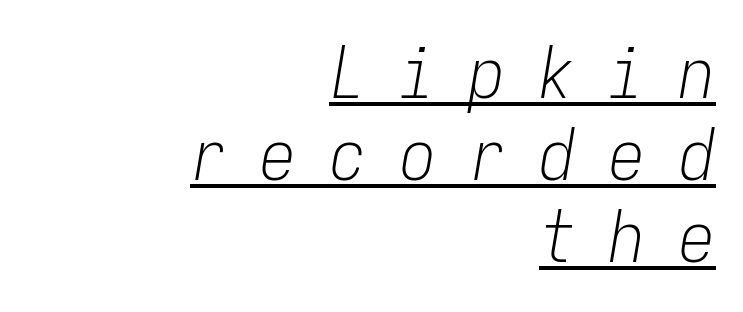
Q: Is the text bold? A: No.
Q: Is the text italic (slanted)? A: Yes, it leans right by about 9 degrees.
Q: Is the text underlined? A: Yes.
Q: How is the paragraph aligned? A: Right-aligned.
Q: Is the spacing between letters normal or unusually wide? A: Unusually wide.
Q: Is the spacing between lines tight, normal or loose? A: Tight.
Q: Width (condensed, normal, or wide)? A: Condensed.
Q: Stroke contrast? A: Low.
Q: x-height? A: Medium.
Q: Monospaced? A: Yes.
